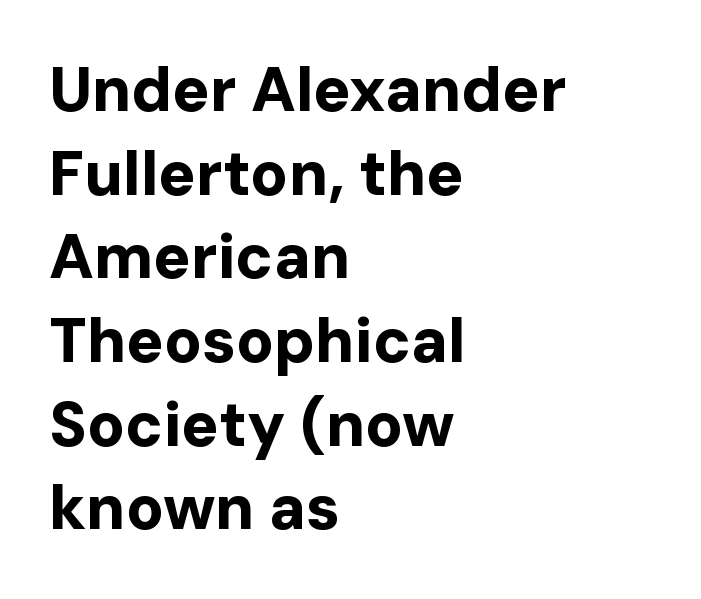
{"serif": "no", "italic": "no", "bold": "yes", "weight": "bold", "width": "normal", "stroke_contrast": "low", "x_height": "medium", "monospaced": "no", "underline": "no", "align": "left", "line_spacing": "normal", "line_spacing_ratio": 1.35, "letter_spacing": "normal", "letter_spacing_em": 0.0, "glyph_px": 62}
